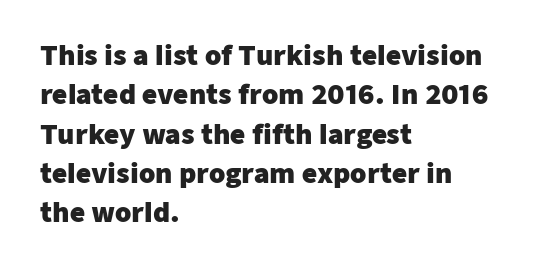
{"italic": "no", "bold": "yes", "underline": "no", "align": "left", "line_spacing": "normal", "line_spacing_ratio": 1.51, "letter_spacing": "normal", "letter_spacing_em": 0.0, "glyph_px": 26}
